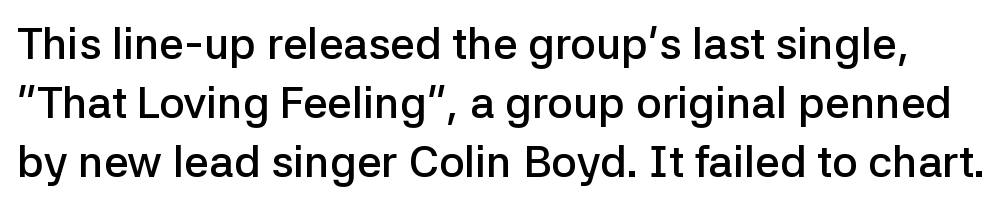
{"serif": "no", "italic": "no", "bold": "semi", "weight": "semibold", "width": "normal", "stroke_contrast": "low", "x_height": "medium", "monospaced": "no", "underline": "no", "line_spacing": "normal", "line_spacing_ratio": 1.34, "letter_spacing": "normal", "letter_spacing_em": 0.0, "glyph_px": 44}
